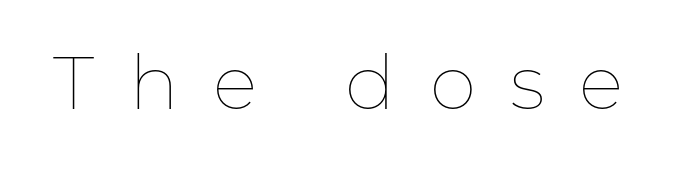
The image shows 75 px thin type, upright; set unusually wide letter spacing (+0.46 em), not underlined; low stroke contrast and a medium x-height.
